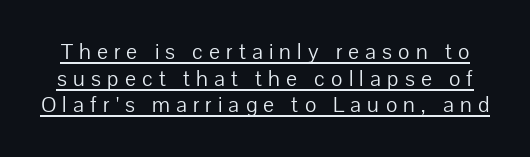
{"italic": "no", "bold": "no", "underline": "yes", "line_spacing_ratio": 1.21, "letter_spacing": "wide", "letter_spacing_em": 0.28, "glyph_px": 22}
